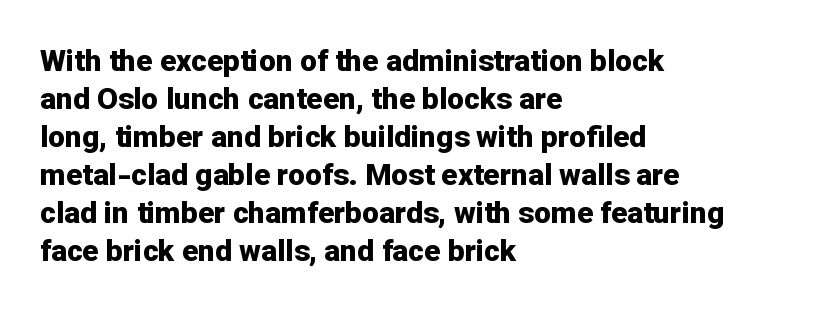
Q: Is the text bold? A: Yes.
Q: Is the text italic (slanted)? A: No, it is upright.
Q: Is the typeface a serif or a sans-serif typeface? A: Sans-serif.
Q: Is the text underlined? A: No.
Q: How is the paragraph aligned? A: Left-aligned.
Q: Is the spacing between letters normal or unusually wide? A: Normal.
Q: Is the spacing between lines tight, normal or loose? A: Normal.
Q: Width (condensed, normal, or wide)? A: Normal.
Q: Stroke contrast? A: Low.
Q: x-height? A: Medium.
Q: Monospaced? A: No.
